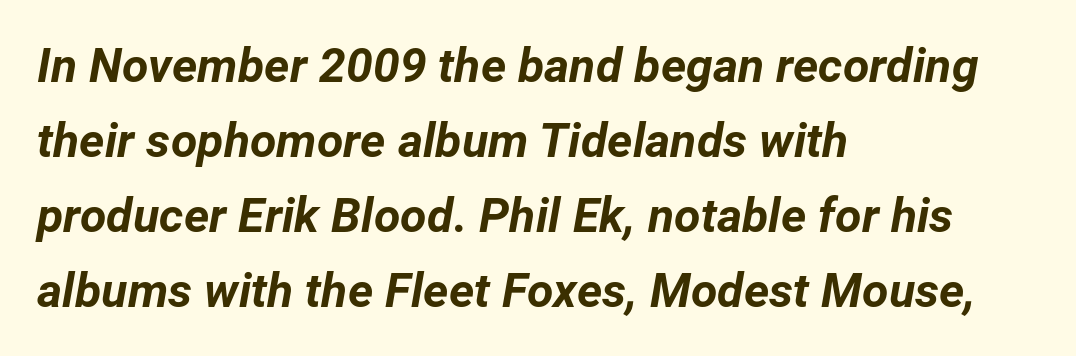
A bare baseline throughout the passage. The letters advance in unequal steps, a hallmark of proportional type. The lines in this sample share a left origin and differ only in where they stop. The typesetting leans heavy: a genuine bold. Students, observe: this is what conventionally led text looks like. Caption: standard tracking, unaltered.
